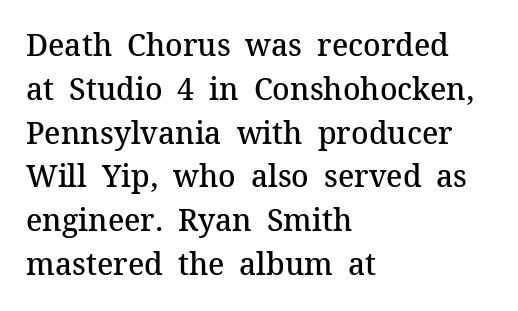
Q: Is the text bold? A: Semi-bold.
Q: Is the text italic (slanted)? A: No, it is upright.
Q: Is the typeface a serif or a sans-serif typeface? A: Serif.
Q: Is the text underlined? A: No.
Q: How is the paragraph aligned? A: Left-aligned.
Q: Is the spacing between letters normal or unusually wide? A: Normal.
Q: Is the spacing between lines tight, normal or loose? A: Normal.
Q: Width (condensed, normal, or wide)? A: Normal.
Q: Stroke contrast? A: Medium.
Q: x-height? A: Medium.
Q: Monospaced? A: No.
